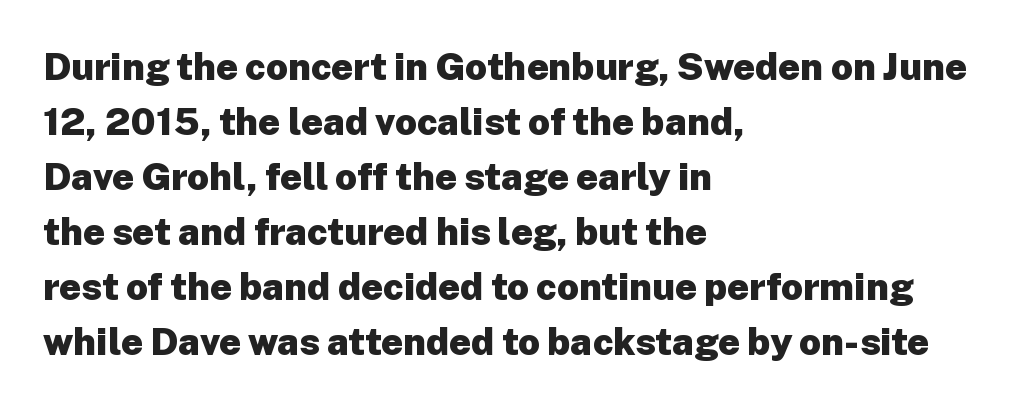
{"serif": "no", "italic": "no", "bold": "yes", "weight": "heavy", "width": "normal", "stroke_contrast": "low", "x_height": "medium", "monospaced": "no", "underline": "no", "align": "left", "line_spacing": "normal", "line_spacing_ratio": 1.45, "letter_spacing": "normal", "letter_spacing_em": 0.0, "glyph_px": 38}
